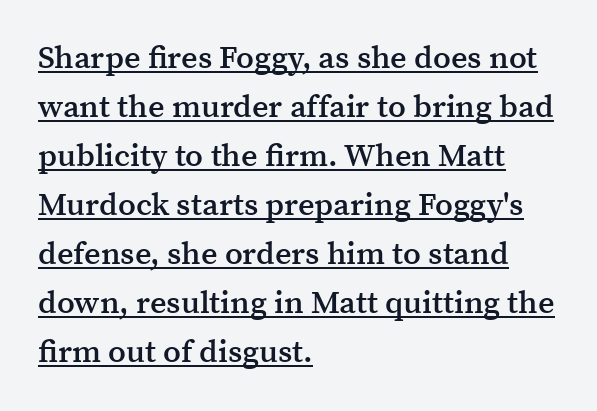
{"serif": "yes", "italic": "no", "bold": "semi", "weight": "semibold", "width": "normal", "stroke_contrast": "medium", "x_height": "medium", "monospaced": "no", "underline": "yes", "align": "left", "line_spacing": "normal", "line_spacing_ratio": 1.53, "letter_spacing": "normal", "letter_spacing_em": 0.0, "glyph_px": 32}
